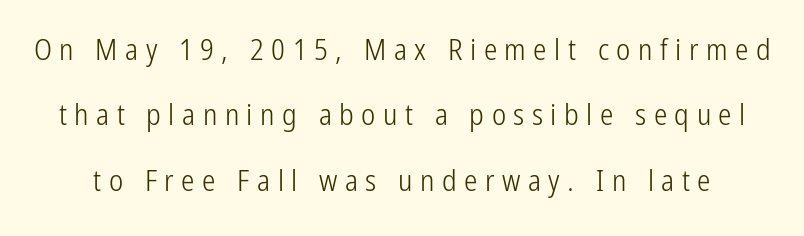
Q: Is the text bold? A: No.
Q: Is the text italic (slanted)? A: No, it is upright.
Q: Is the typeface a serif or a sans-serif typeface? A: Sans-serif.
Q: Is the text underlined? A: No.
Q: Is the spacing between letters normal or unusually wide? A: Unusually wide.
Q: Is the spacing between lines tight, normal or loose? A: Loose.
Q: Width (condensed, normal, or wide)? A: Condensed.
Q: Stroke contrast? A: Low.
Q: x-height? A: Medium.
Q: Monospaced? A: No.
